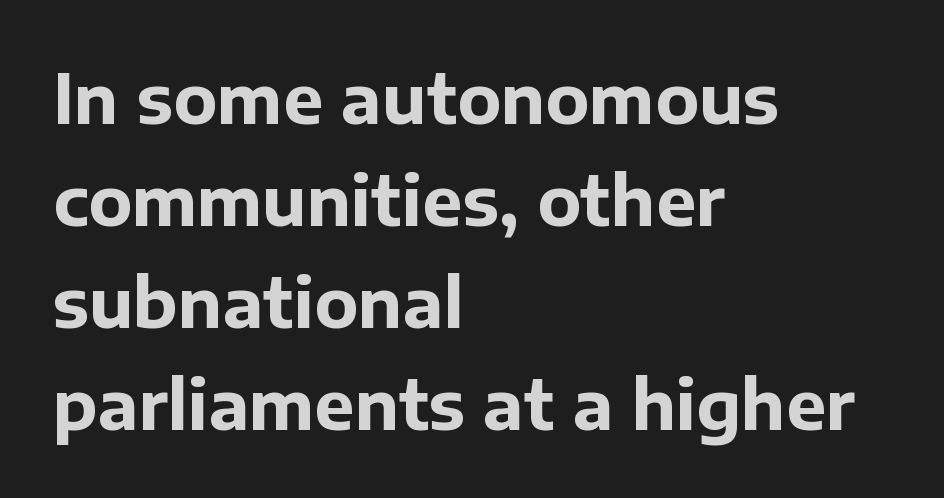
{"serif": "no", "italic": "no", "bold": "yes", "weight": "bold", "width": "normal", "stroke_contrast": "low", "x_height": "medium", "monospaced": "no", "underline": "no", "align": "left", "line_spacing": "normal", "line_spacing_ratio": 1.5, "letter_spacing": "normal", "letter_spacing_em": 0.0, "glyph_px": 68}
